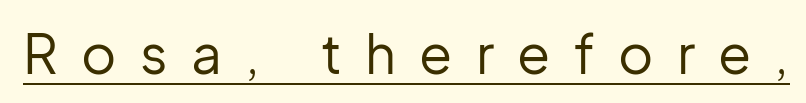
Q: Is the text bold? A: No.
Q: Is the text italic (slanted)? A: No, it is upright.
Q: Is the typeface a serif or a sans-serif typeface? A: Sans-serif.
Q: Is the text underlined? A: Yes.
Q: Is the spacing between letters normal or unusually wide? A: Unusually wide.
Q: Width (condensed, normal, or wide)? A: Normal.
Q: Stroke contrast? A: Low.
Q: x-height? A: Medium.
Q: Monospaced? A: No.
